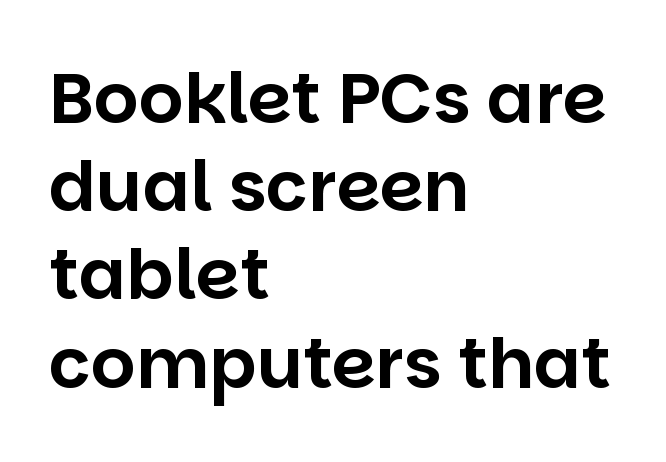
Q: Is the text italic (slanted)? A: No, it is upright.
Q: Is the typeface a serif or a sans-serif typeface? A: Sans-serif.
Q: Is the text underlined? A: No.
Q: How is the paragraph aligned? A: Left-aligned.
Q: Is the spacing between letters normal or unusually wide? A: Normal.
Q: Is the spacing between lines tight, normal or loose? A: Normal.
Q: Width (condensed, normal, or wide)? A: Normal.
Q: Stroke contrast? A: Low.
Q: x-height? A: Large.
Q: Monospaced? A: No.
